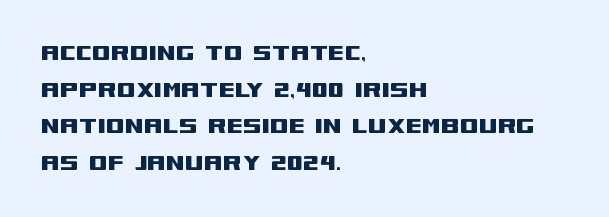
Alignment: flush left. The lettering stays uniformly vertical, giving the passage a roman look. The block of text has a typical density, with ordinary space between rows. Beneath every word, the page is bare. Compared with typical body copy, the letter spacing here is the same.
